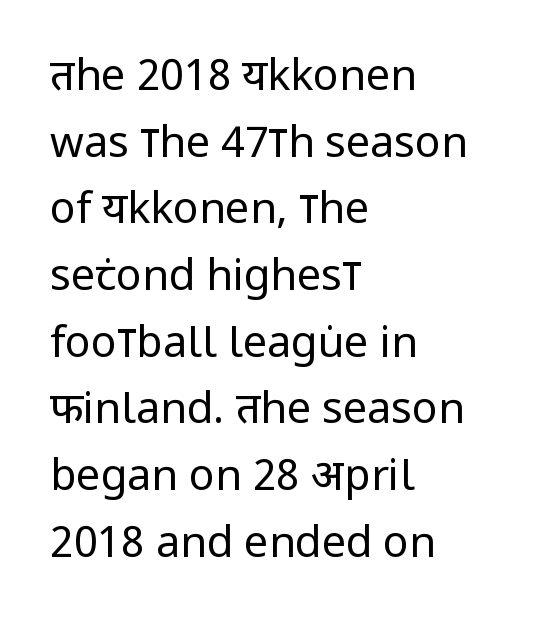
The foot of each line stays bare and open. Posture: straight, roman, zero tilt. Is the block centered? No — it sits flush against the left margin. The line texture is even and compact thanks to regular tracking.
